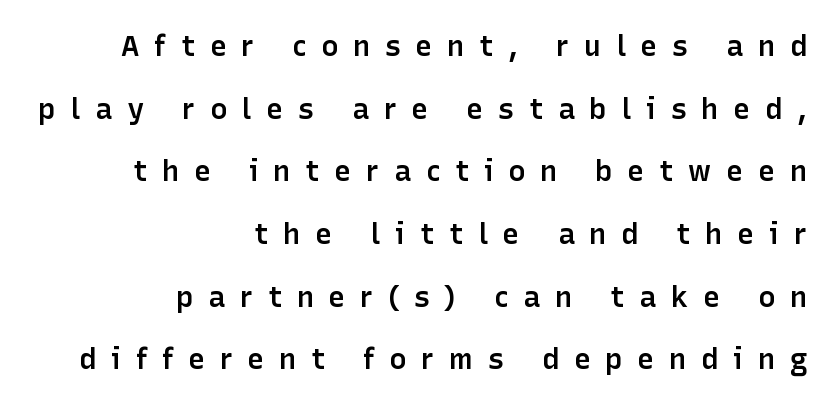
The image shows 29 px semibold sans-serif type, upright; set right-aligned, loose line spacing (2.16x), unusually wide letter spacing (+0.5 em), not underlined; low stroke contrast and a medium x-height.
